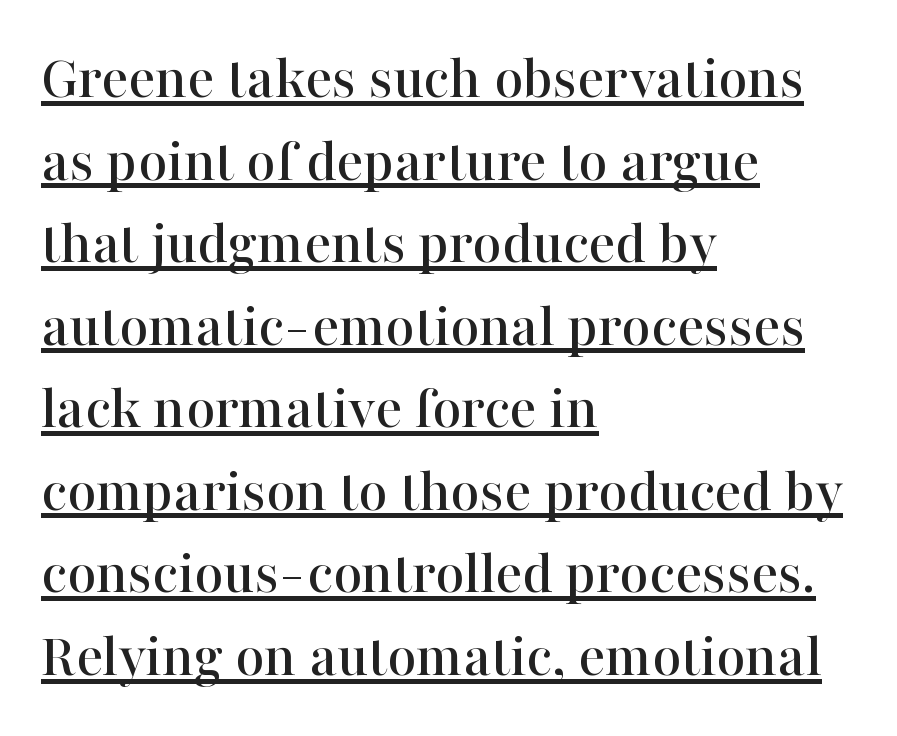
These lines were composed using upright roman letters. Spacing verdict: proportional, widths tailored to each character. Quick note: interline space is typical. Notice how a bar underscores the lettering throughout.
